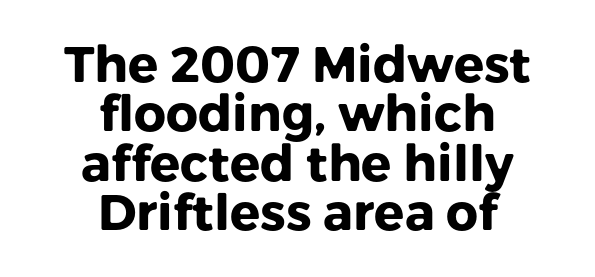
Q: Is the text bold? A: Yes.
Q: Is the text italic (slanted)? A: No, it is upright.
Q: Is the typeface a serif or a sans-serif typeface? A: Sans-serif.
Q: Is the text underlined? A: No.
Q: How is the paragraph aligned? A: Centered.
Q: Is the spacing between letters normal or unusually wide? A: Normal.
Q: Is the spacing between lines tight, normal or loose? A: Tight.
Q: Width (condensed, normal, or wide)? A: Normal.
Q: Stroke contrast? A: Low.
Q: x-height? A: Medium.
Q: Monospaced? A: No.
